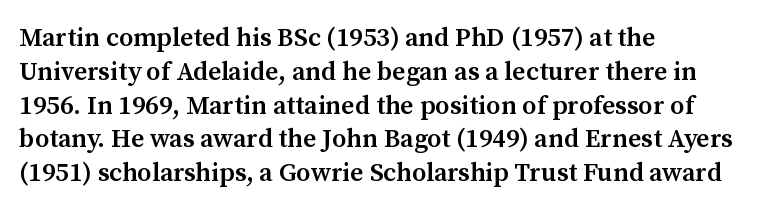
Q: Is the text bold? A: Semi-bold.
Q: Is the text italic (slanted)? A: No, it is upright.
Q: Is the text underlined? A: No.
Q: How is the paragraph aligned? A: Left-aligned.
Q: Is the spacing between letters normal or unusually wide? A: Normal.
Q: Is the spacing between lines tight, normal or loose? A: Normal.
